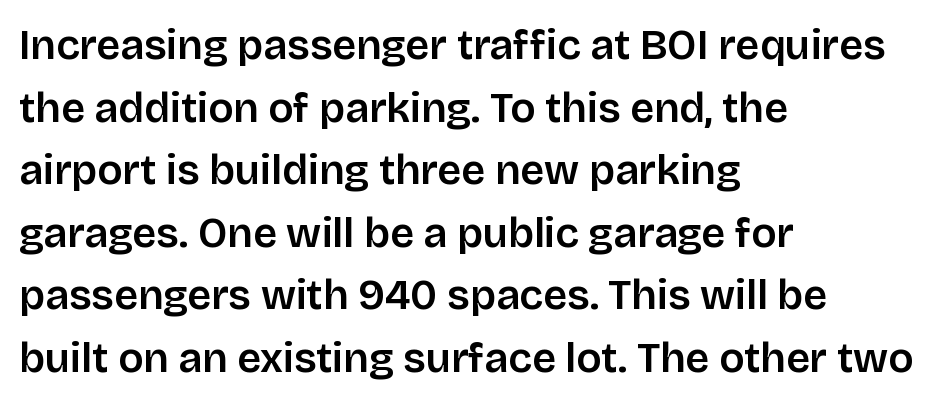
Q: Is the text bold? A: Semi-bold.
Q: Is the text italic (slanted)? A: No, it is upright.
Q: Is the typeface a serif or a sans-serif typeface? A: Sans-serif.
Q: Is the text underlined? A: No.
Q: How is the paragraph aligned? A: Left-aligned.
Q: Is the spacing between letters normal or unusually wide? A: Normal.
Q: Is the spacing between lines tight, normal or loose? A: Normal.
Q: Width (condensed, normal, or wide)? A: Normal.
Q: Stroke contrast? A: Low.
Q: x-height? A: Large.
Q: Monospaced? A: No.
